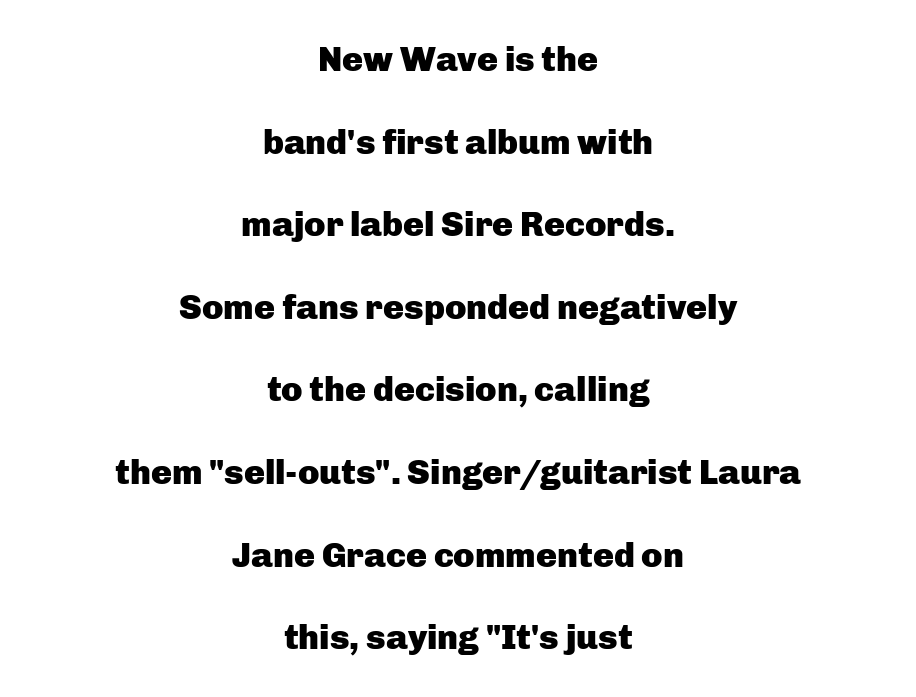
Each glyph is drawn with heavy, bold strokes. This rendering leaves character spacing at its baseline value. A typesetter would call this proportional, since set widths differ per character. The setting favours the middle, as headings and verse often do. Nope, no serifs anywhere on these letters. What's the leading like? Stretched, with rows far apart.
